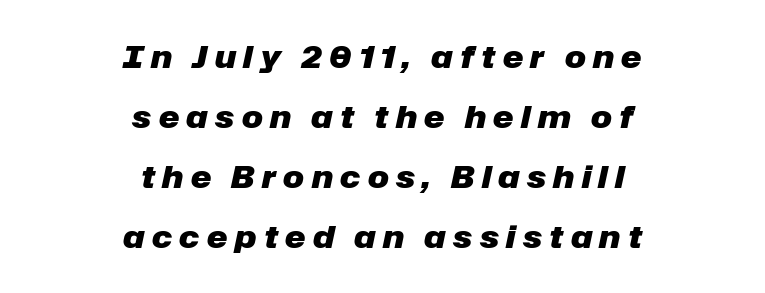
The image shows 31 px heavy type, italic (leaning right); set centered, loose line spacing (1.94x), unusually wide letter spacing (+0.24 em), not underlined; low stroke contrast and a medium x-height.
